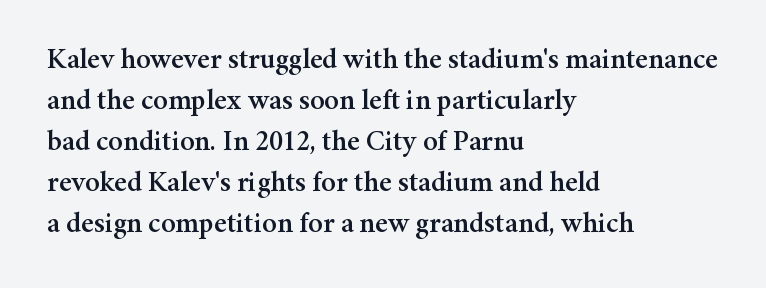
The image shows 29 px serif type, upright; set left-aligned, normal line spacing (1.41x), normal letter spacing, not underlined; medium stroke contrast and a medium x-height.
